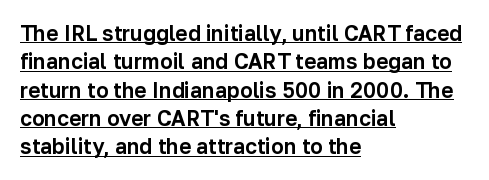
The passage is arranged the way most books set body copy — flush left. Is there much room between lines? A standard amount, neither cramped nor airy. Caption: lettering with a line underneath. These lines were composed using upright roman letters. Glyph-to-glyph distance matches everyday printed text.
